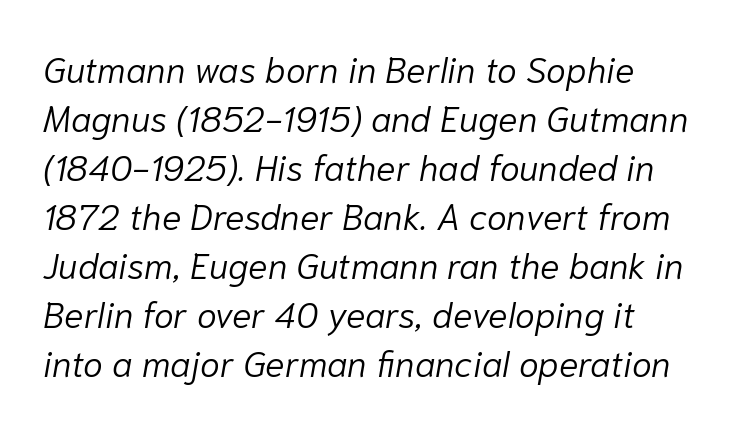
Q: Is the text bold? A: No.
Q: Is the text italic (slanted)? A: Yes, it leans right by about 10 degrees.
Q: Is the text underlined? A: No.
Q: Is the spacing between letters normal or unusually wide? A: Normal.
Q: Is the spacing between lines tight, normal or loose? A: Normal.
Q: Width (condensed, normal, or wide)? A: Normal.
Q: Stroke contrast? A: Low.
Q: x-height? A: Medium.
Q: Monospaced? A: No.
